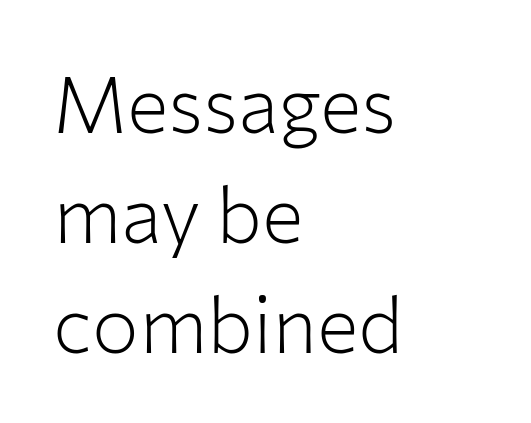
The image shows 78 px light sans-serif type, upright; set left-aligned, normal line spacing (1.41x), normal letter spacing, not underlined; low stroke contrast and a medium x-height.
